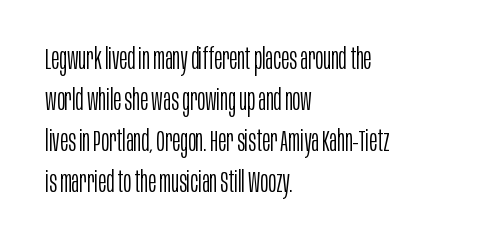
{"serif": "no", "italic": "no", "bold": "no", "weight": "light", "width": "condensed", "stroke_contrast": "low", "x_height": "large", "monospaced": "no", "underline": "no", "align": "left", "line_spacing": "normal", "line_spacing_ratio": 1.37, "letter_spacing": "normal", "letter_spacing_em": 0.0, "glyph_px": 30}
